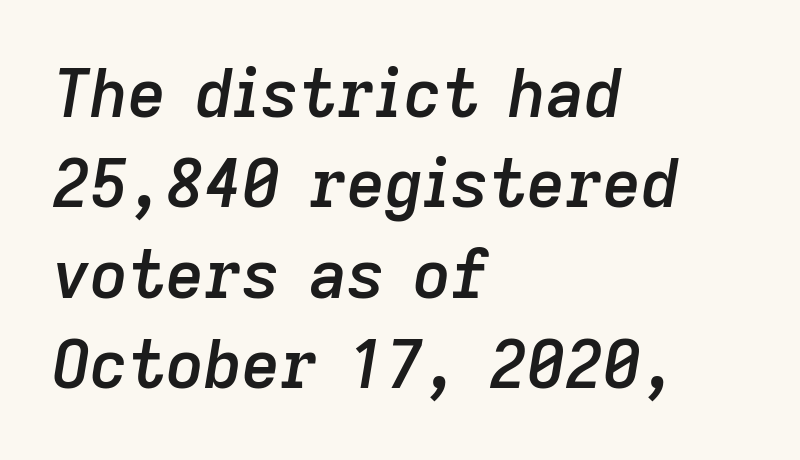
{"italic": "yes", "lean": "right", "slant_degrees": 9, "bold": "semi", "weight": "semibold", "width": "normal", "stroke_contrast": "low", "x_height": "medium", "monospaced": "no", "underline": "no", "align": "left", "line_spacing": "normal", "line_spacing_ratio": 1.37, "letter_spacing": "normal", "letter_spacing_em": 0.0, "glyph_px": 66}
